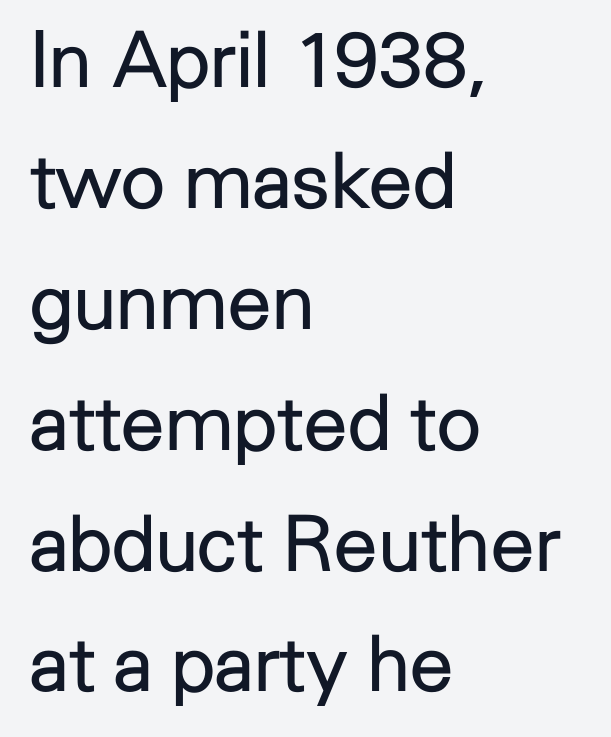
The image shows 78 px regular-weight sans-serif type, upright; set left-aligned, normal line spacing (1.55x), normal letter spacing, not underlined; low stroke contrast and a medium x-height.
